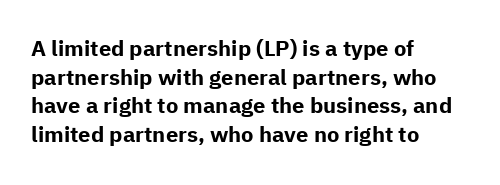
The image shows 22 px bold type, upright; set left-aligned, normal line spacing (1.3x), normal letter spacing, not underlined.
